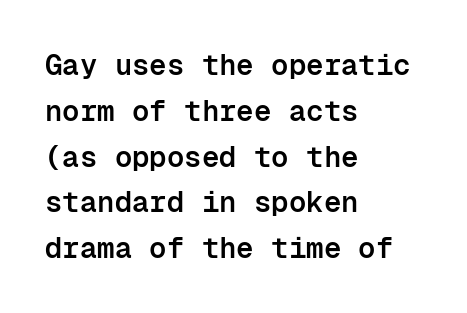
Q: Is the text bold? A: Semi-bold.
Q: Is the text italic (slanted)? A: No, it is upright.
Q: Is the typeface a serif or a sans-serif typeface? A: Sans-serif.
Q: Is the text underlined? A: No.
Q: How is the paragraph aligned? A: Left-aligned.
Q: Is the spacing between letters normal or unusually wide? A: Normal.
Q: Is the spacing between lines tight, normal or loose? A: Normal.
Q: Width (condensed, normal, or wide)? A: Normal.
Q: Stroke contrast? A: Low.
Q: x-height? A: Medium.
Q: Monospaced? A: Yes.
